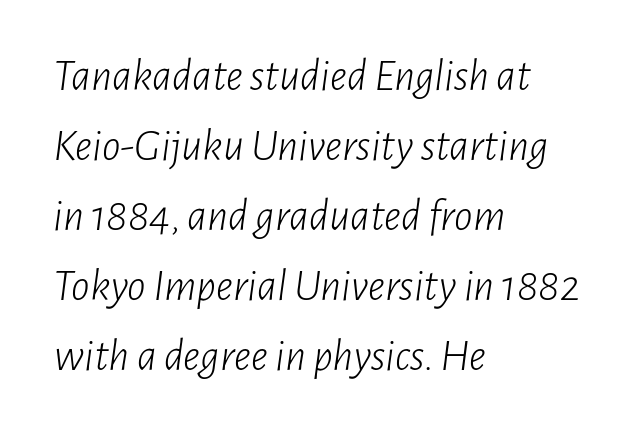
Descenders are the only things crossing below the line. Layout note: lines flush left. The typesetting does not lean heavy: it is not bold. Note the varied advance widths — an 'i' is clearly narrower than an 'm'. Regular leading.
